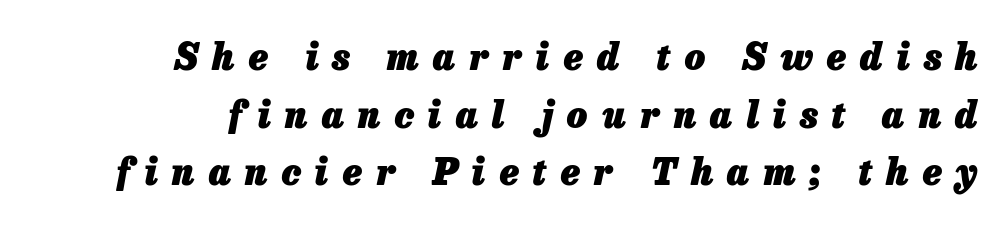
Q: Is the text bold? A: Yes.
Q: Is the text italic (slanted)? A: Yes, it leans right by about 13 degrees.
Q: Is the text underlined? A: No.
Q: How is the paragraph aligned? A: Right-aligned.
Q: Is the spacing between letters normal or unusually wide? A: Unusually wide.
Q: Is the spacing between lines tight, normal or loose? A: Normal.
Q: Width (condensed, normal, or wide)? A: Normal.
Q: Stroke contrast? A: Low.
Q: x-height? A: Medium.
Q: Monospaced? A: No.
